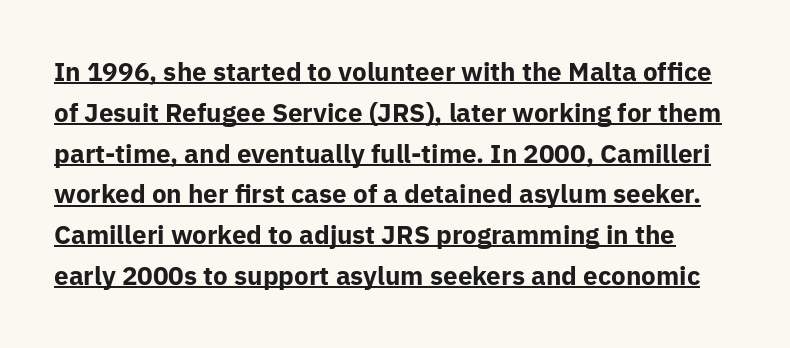
Beneath each row of characters lies a ruled line. This is the regular roman posture of the typeface. Whoever set this chose a conventional vertical rhythm. Tracking value appears to be zero — textbook default spacing. Heavy-handed strokes throughout: this text is bold.
